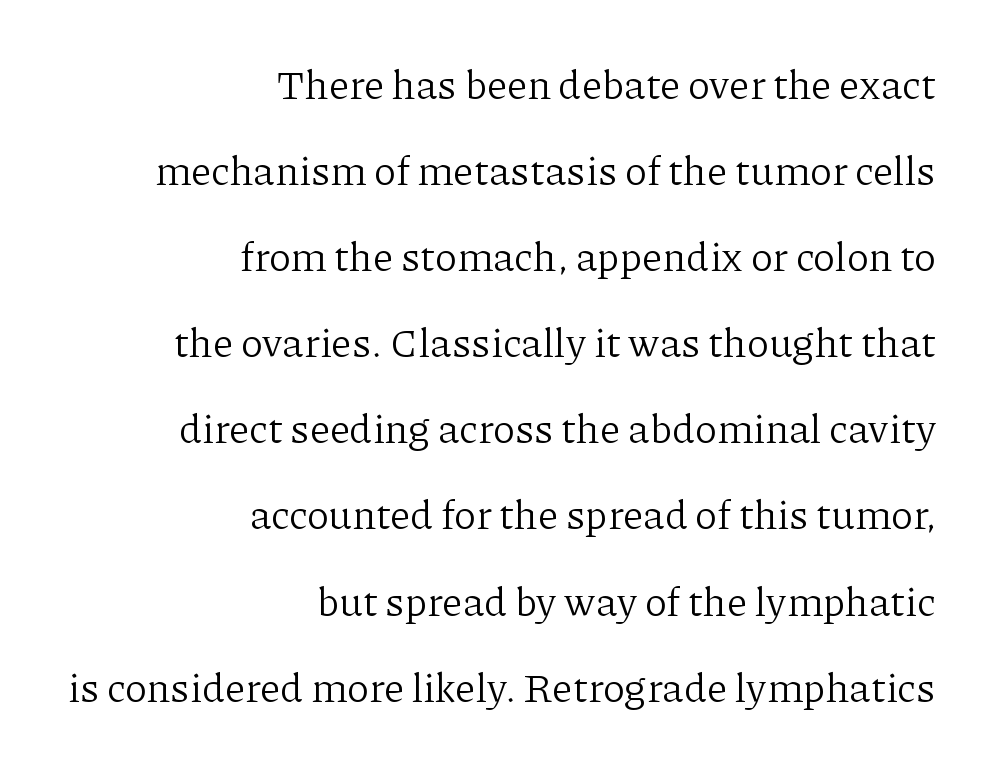
{"serif": "yes", "italic": "no", "bold": "no", "weight": "light", "width": "normal", "stroke_contrast": "low", "x_height": "medium", "monospaced": "no", "underline": "no", "align": "right", "line_spacing": "loose", "line_spacing_ratio": 2.1, "letter_spacing": "normal", "letter_spacing_em": 0.0, "glyph_px": 41}
